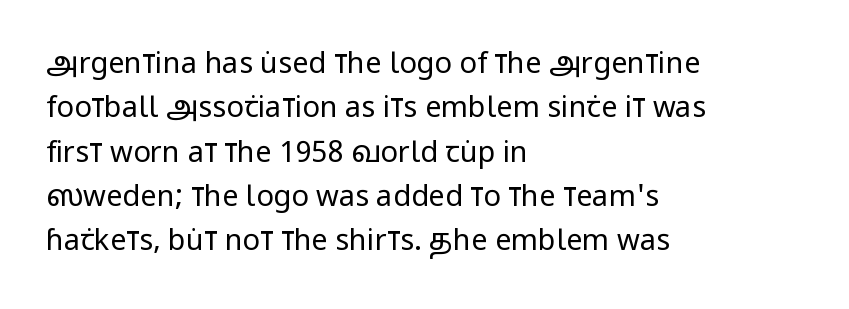
The image shows 29 px regular-weight, condensed sans-serif type, upright; set left-aligned, normal line spacing (1.53x), normal letter spacing, not underlined; low stroke contrast and a large x-height.
